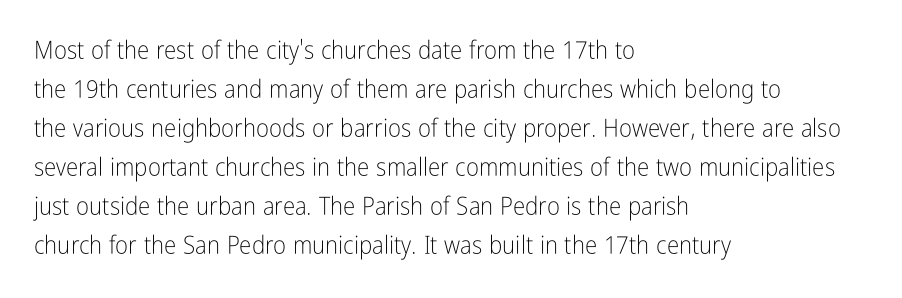
The image shows 25 px text type, upright; set left-aligned, normal line spacing (1.56x), normal letter spacing, not underlined.
